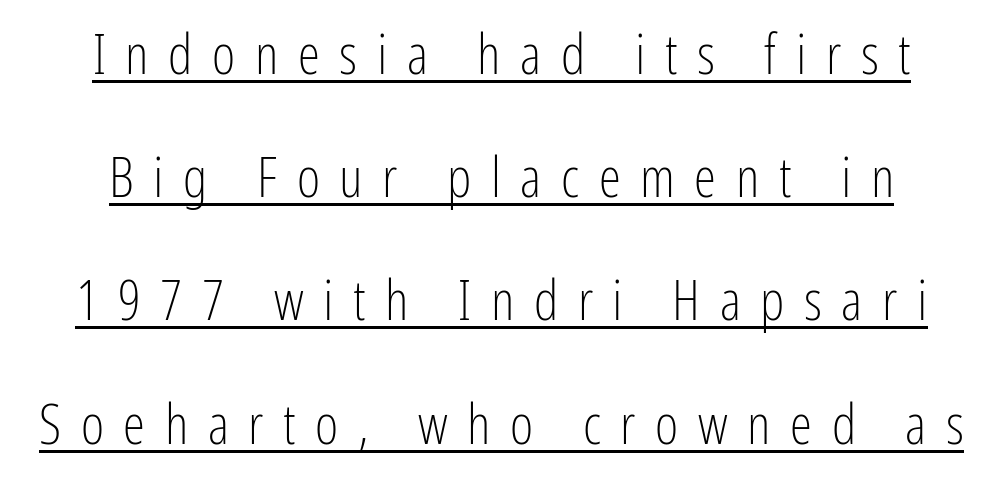
Students, note that the glyphs here are deliberately spaced far apart. A roman cut, with each character standing at attention. Summary of vertical rhythm: relaxed, with wide interline spacing. Do the characters align in a grid? No, the font is proportional. A typographer would call this underscored text. Are there feet on the stems? There aren't — it's a sans.
